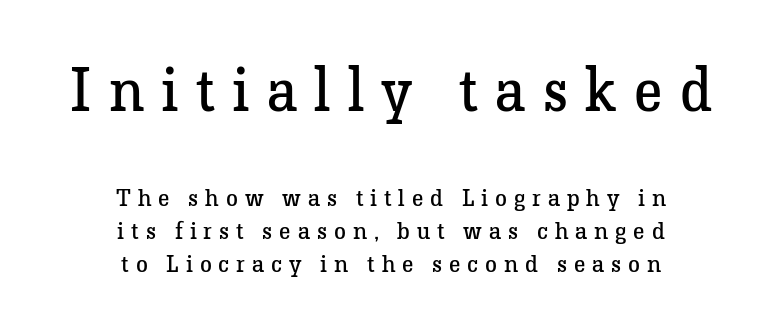
Stem width sits at or under what a default text font uses. Short and long lines alike share a common midpoint. The face used here appears at its bigger size in the upper chunk. The specimen omits any rule beneath the text block's lines. What stands out about the letter spacing? Its width — letters are far apart. Whoever set this chose a conventional vertical rhythm.
